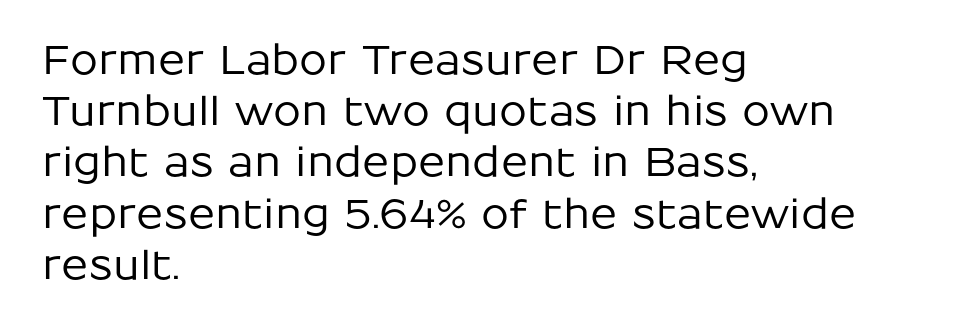
The image shows 40 px sans-serif type, upright; set left-aligned, normal line spacing (1.28x), normal letter spacing, not underlined; low stroke contrast and a medium x-height.
